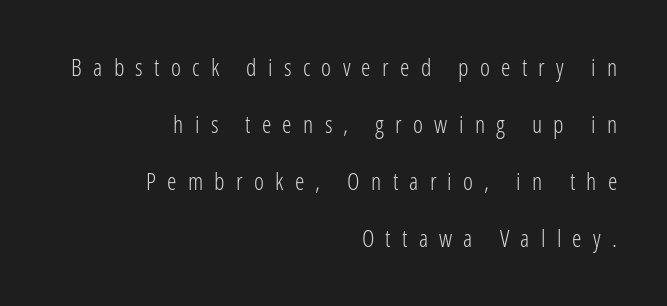
Q: Is the text bold? A: No.
Q: Is the text italic (slanted)? A: No, it is upright.
Q: Is the text underlined? A: No.
Q: How is the paragraph aligned? A: Right-aligned.
Q: Is the spacing between letters normal or unusually wide? A: Unusually wide.
Q: Is the spacing between lines tight, normal or loose? A: Loose.
